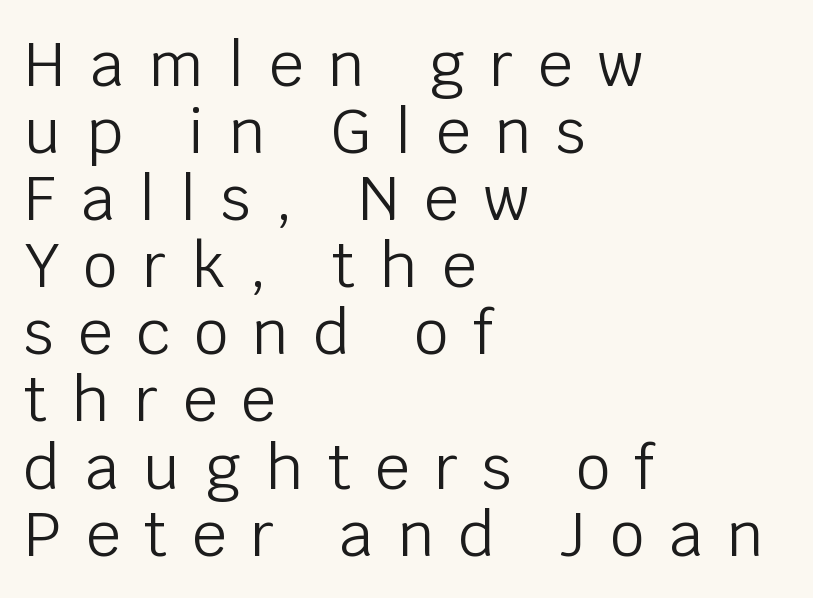
A roman cut, with each character standing at attention. Is the stroke heavy? The answer is a plain regular-or-lighter. Is the block centered? No — it sits flush against the left margin. Serifs: no, the terminals of the letterforms are clean.
